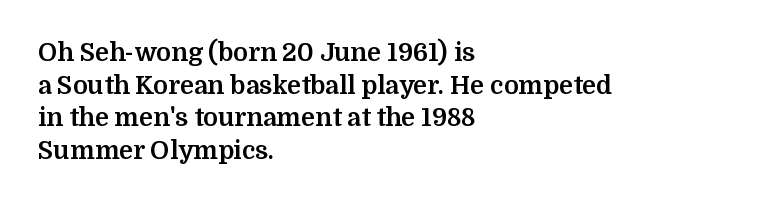
{"italic": "no", "bold": "yes", "underline": "no", "align": "left", "line_spacing": "normal", "line_spacing_ratio": 1.31, "letter_spacing": "normal", "letter_spacing_em": 0.0, "glyph_px": 25}
